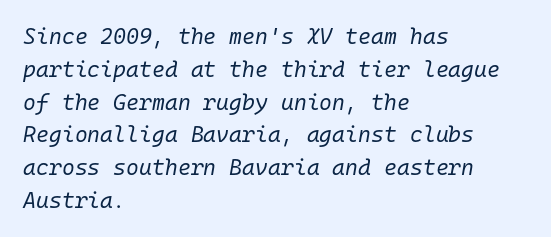
The image shows 22 px text type, italic (leaning right); set left-aligned, normal line spacing (1.49x), normal letter spacing, not underlined.
